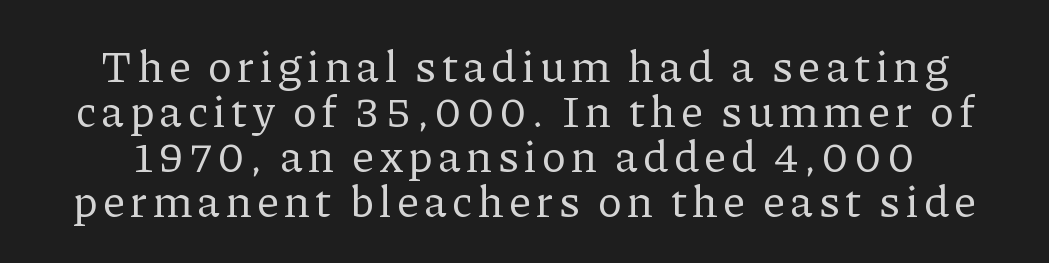
Q: Is the text bold? A: No.
Q: Is the text italic (slanted)? A: No, it is upright.
Q: Is the typeface a serif or a sans-serif typeface? A: Serif.
Q: Is the text underlined? A: No.
Q: Is the spacing between lines tight, normal or loose? A: Tight.
Q: Width (condensed, normal, or wide)? A: Normal.
Q: Stroke contrast? A: Low.
Q: x-height? A: Medium.
Q: Monospaced? A: No.
